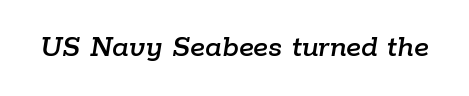
{"italic": "yes", "lean": "right", "slant_degrees": 9, "width": "normal", "stroke_contrast": "low", "x_height": "medium", "monospaced": "no", "underline": "no", "letter_spacing": "normal", "letter_spacing_em": 0.0, "glyph_px": 32}
